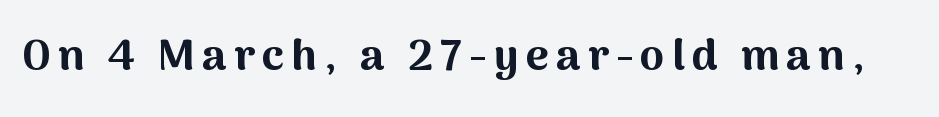
The image shows 44 px bold sans-serif type, upright; set not underlined; medium stroke contrast and a medium x-height.
